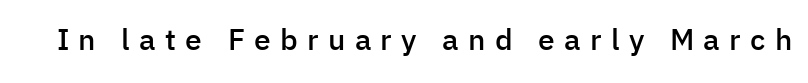
{"serif": "no", "italic": "no", "bold": "semi", "weight": "semibold", "width": "normal", "stroke_contrast": "low", "x_height": "medium", "monospaced": "no", "underline": "no", "letter_spacing": "wide", "letter_spacing_em": 0.31, "glyph_px": 30}
